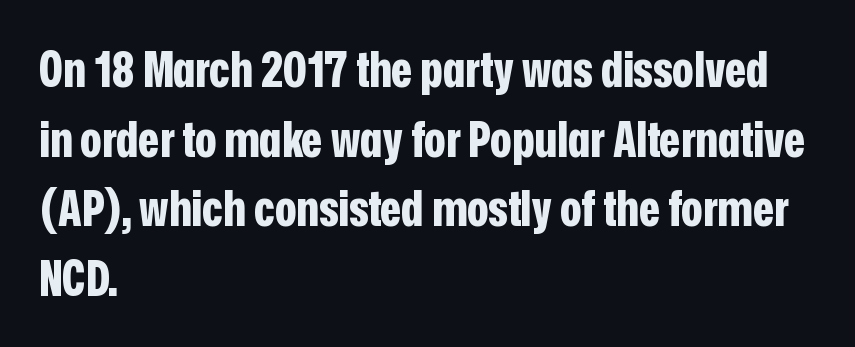
{"serif": "no", "italic": "no", "bold": "yes", "weight": "bold", "width": "condensed", "stroke_contrast": "low", "x_height": "medium", "monospaced": "no", "underline": "no", "align": "left", "line_spacing": "normal", "line_spacing_ratio": 1.42, "letter_spacing": "normal", "letter_spacing_em": 0.0, "glyph_px": 49}
